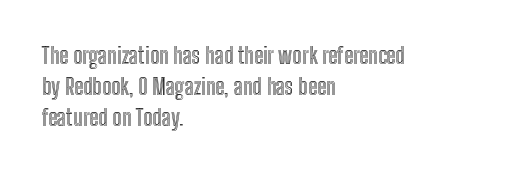
{"italic": "no", "underline": "no", "align": "left", "line_spacing": "normal", "line_spacing_ratio": 1.42, "letter_spacing": "normal", "letter_spacing_em": 0.0, "glyph_px": 22}
